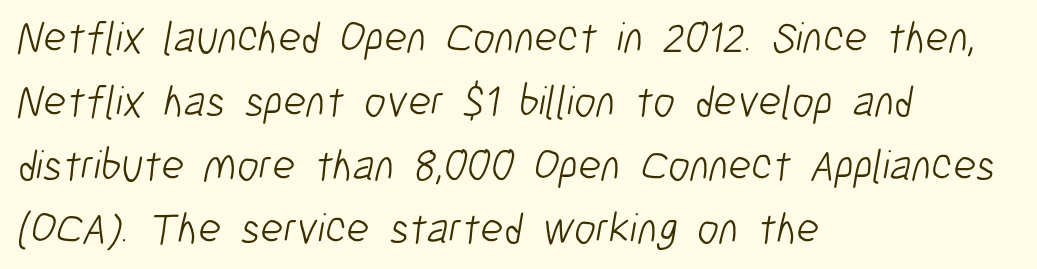
Q: Is the text bold? A: No.
Q: Is the typeface a serif or a sans-serif typeface? A: Sans-serif.
Q: Is the text underlined? A: No.
Q: How is the paragraph aligned? A: Left-aligned.
Q: Is the spacing between letters normal or unusually wide? A: Normal.
Q: Is the spacing between lines tight, normal or loose? A: Normal.
Q: Width (condensed, normal, or wide)? A: Condensed.
Q: Stroke contrast? A: Low.
Q: x-height? A: Medium.
Q: Monospaced? A: No.
